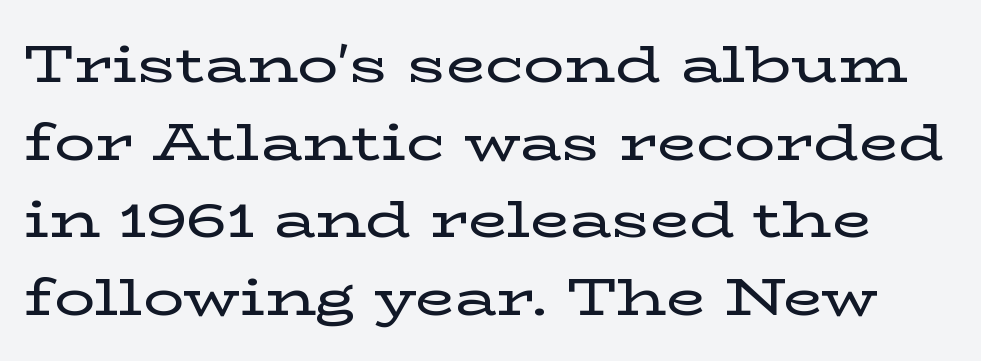
A typesetter would mark this as roman, not italic. Is this a fixed-width face? No — the glyphs have proportional, varying widths. Does the type have serifs? Yes, each stem ends in a small foot. The area under the type is left untouched.
